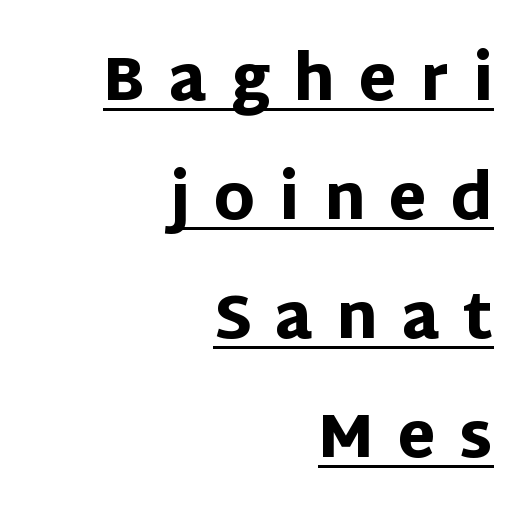
Q: Is the text bold? A: Yes.
Q: Is the text italic (slanted)? A: No, it is upright.
Q: Is the typeface a serif or a sans-serif typeface? A: Sans-serif.
Q: Is the text underlined? A: Yes.
Q: How is the paragraph aligned? A: Right-aligned.
Q: Is the spacing between letters normal or unusually wide? A: Unusually wide.
Q: Is the spacing between lines tight, normal or loose? A: Loose.
Q: Width (condensed, normal, or wide)? A: Normal.
Q: Stroke contrast? A: Low.
Q: x-height? A: Large.
Q: Monospaced? A: No.
